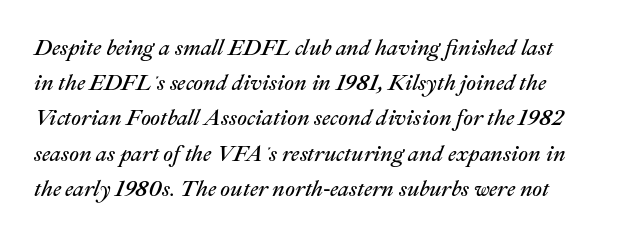
Q: Is the text bold? A: No.
Q: Is the text italic (slanted)? A: Yes, it leans right by about 22 degrees.
Q: Is the text underlined? A: No.
Q: Is the spacing between letters normal or unusually wide? A: Normal.
Q: Is the spacing between lines tight, normal or loose? A: Normal.
